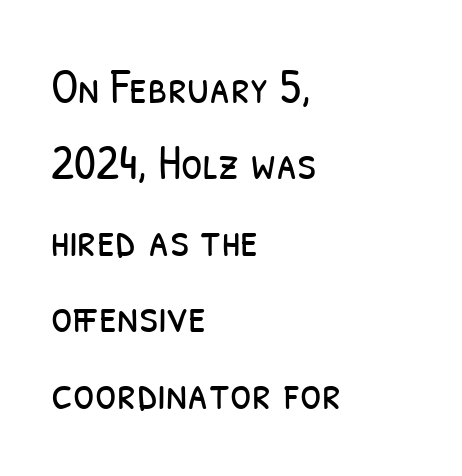
Q: Is the text bold? A: No.
Q: Is the typeface a serif or a sans-serif typeface? A: Sans-serif.
Q: Is the text underlined? A: No.
Q: How is the paragraph aligned? A: Left-aligned.
Q: Is the spacing between letters normal or unusually wide? A: Normal.
Q: Is the spacing between lines tight, normal or loose? A: Normal.
Q: Width (condensed, normal, or wide)? A: Condensed.
Q: Stroke contrast? A: Low.
Q: x-height? A: Medium.
Q: Monospaced? A: No.
